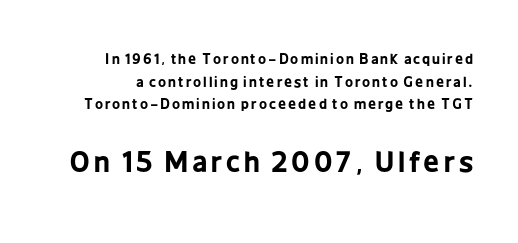
Q: Is the text bold? A: Yes.
Q: Is the text italic (slanted)? A: No, it is upright.
Q: Is the typeface a serif or a sans-serif typeface? A: Sans-serif.
Q: Is the text underlined? A: No.
Q: Is the spacing between lines tight, normal or loose? A: Normal.
Q: Which block of text is set in a larger size, the first (top) or the second (bottom)? A: The second (bottom) one.
Q: Width (condensed, normal, or wide)? A: Condensed.
Q: Stroke contrast? A: Low.
Q: x-height? A: Medium.
Q: Monospaced? A: No.
